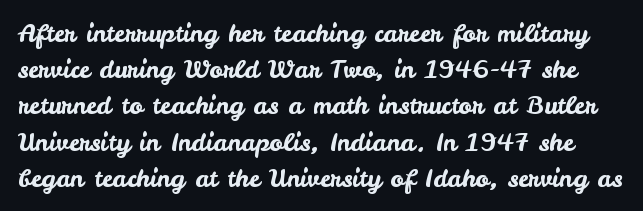
The passage shown is not underscored anywhere. The designer left line spacing at the default. The letters sit at their default tracking, neither squeezed nor spread.
